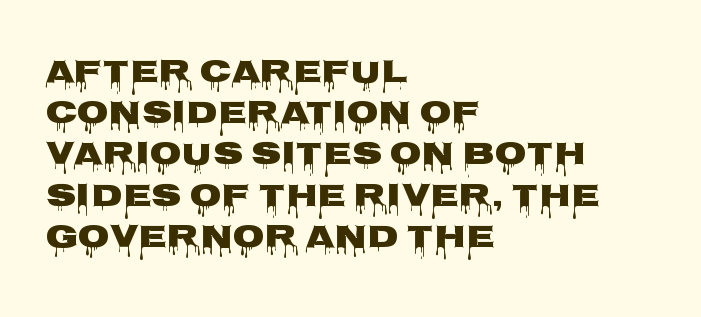
{"serif": "no", "italic": "no", "bold": "yes", "weight": "heavy", "width": "wide", "stroke_contrast": "low", "x_height": "large", "monospaced": "no", "underline": "no", "align": "left", "line_spacing": "normal", "line_spacing_ratio": 1.25, "letter_spacing": "normal", "letter_spacing_em": 0.0, "glyph_px": 33}
